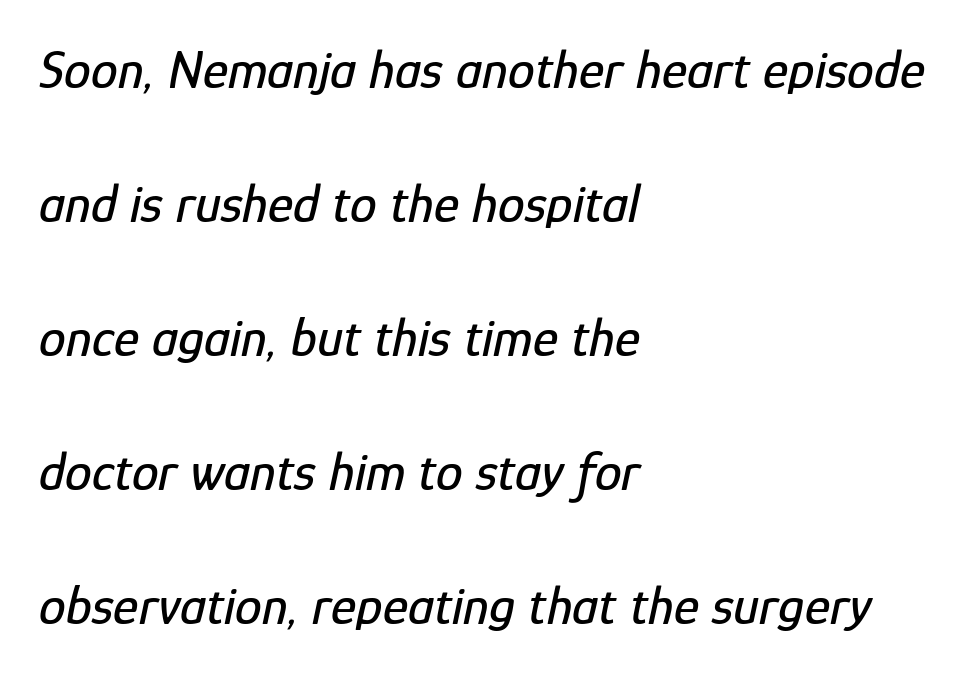
Q: Is the text italic (slanted)? A: Yes, it leans right by about 12 degrees.
Q: Is the text underlined? A: No.
Q: How is the paragraph aligned? A: Left-aligned.
Q: Is the spacing between letters normal or unusually wide? A: Normal.
Q: Is the spacing between lines tight, normal or loose? A: Loose.
Q: Width (condensed, normal, or wide)? A: Condensed.
Q: Stroke contrast? A: Low.
Q: x-height? A: Medium.
Q: Monospaced? A: No.
